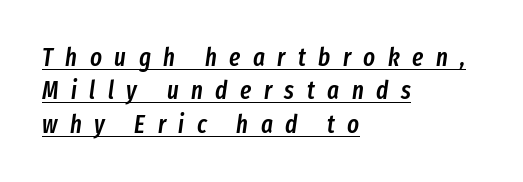
Typeset ragged right — the left edge is the straight one. You can tell it's italic because the verticals aren't actually vertical. Spacing between characters has been opened up far beyond the box default. Emphasis by weight is partial: semibold.
